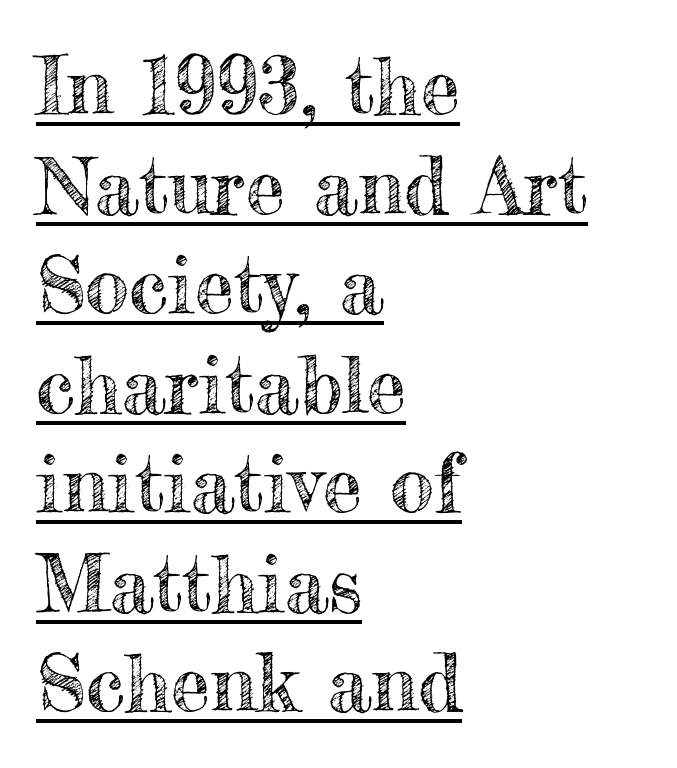
Q: Is the text italic (slanted)? A: No, it is upright.
Q: Is the text underlined? A: Yes.
Q: How is the paragraph aligned? A: Left-aligned.
Q: Is the spacing between letters normal or unusually wide? A: Normal.
Q: Is the spacing between lines tight, normal or loose? A: Normal.
Q: Width (condensed, normal, or wide)? A: Normal.
Q: x-height? A: Small.
Q: Monospaced? A: No.
